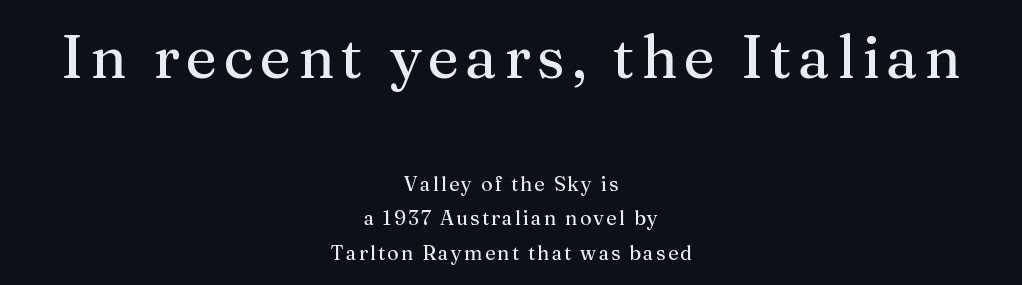
Q: Is the text bold? A: No.
Q: Is the text italic (slanted)? A: No, it is upright.
Q: Is the typeface a serif or a sans-serif typeface? A: Serif.
Q: Is the text underlined? A: No.
Q: How is the paragraph aligned? A: Centered.
Q: Which block of text is set in a larger size, the first (top) or the second (bottom)? A: The first (top) one.
Q: Width (condensed, normal, or wide)? A: Normal.
Q: Stroke contrast? A: Medium.
Q: x-height? A: Medium.
Q: Monospaced? A: No.
